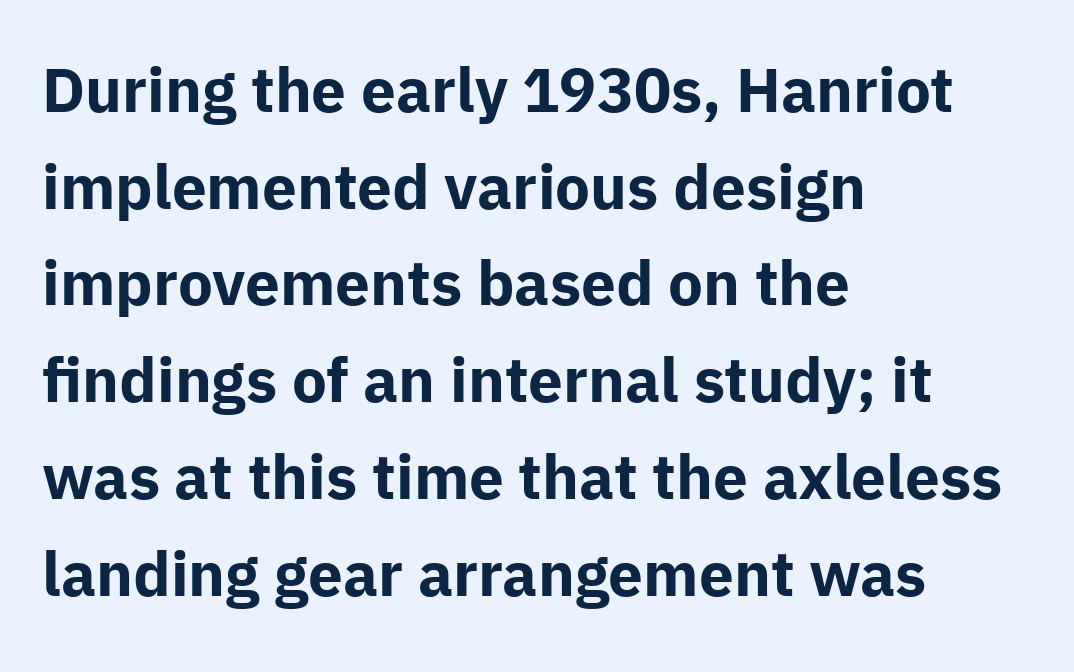
Q: Is the text bold? A: Yes.
Q: Is the text italic (slanted)? A: No, it is upright.
Q: Is the typeface a serif or a sans-serif typeface? A: Sans-serif.
Q: Is the text underlined? A: No.
Q: How is the paragraph aligned? A: Left-aligned.
Q: Is the spacing between letters normal or unusually wide? A: Normal.
Q: Is the spacing between lines tight, normal or loose? A: Normal.
Q: Width (condensed, normal, or wide)? A: Normal.
Q: Stroke contrast? A: Low.
Q: x-height? A: Medium.
Q: Monospaced? A: No.
